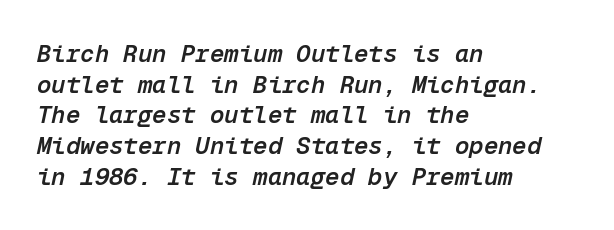
Descenders hang freely into open space. Bold? Not quite — semibold, heavier than regular but stopping short. Would a proofreader flag this as italicized? Yes. Short and long lines alike share a common starting point at left.
